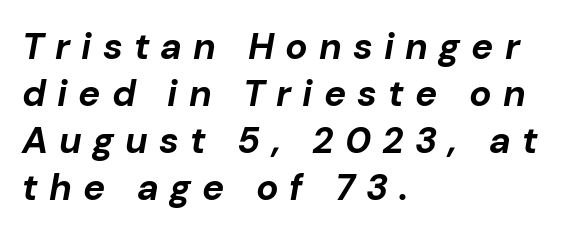
Decoration check: the copy has no underline. Looks like regular typesetting: each glyph gets only the width it needs. Thick stems and heavy bowls — unmistakably bold. Is the letter spacing exaggerated? Yes — the characters are pushed far apart. Vertically, the passage feels balanced, rows spaced as you'd expect. These lines are set flush left with a ragged right edge.
